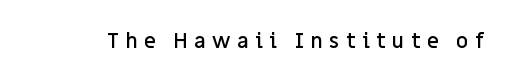
{"italic": "no", "bold": "semi", "underline": "no", "letter_spacing": "wide", "letter_spacing_em": 0.29, "glyph_px": 21}
